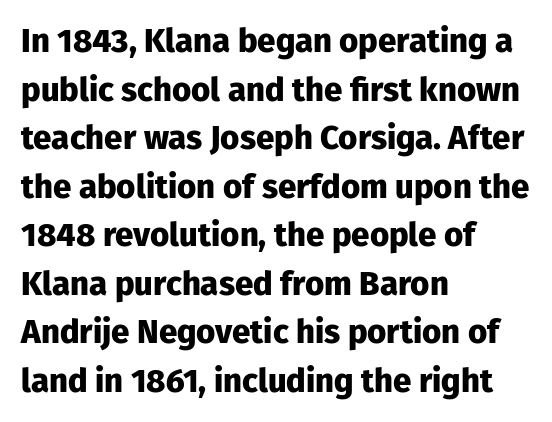
{"serif": "no", "italic": "no", "bold": "yes", "weight": "heavy", "width": "normal", "stroke_contrast": "low", "x_height": "medium", "monospaced": "no", "underline": "no", "align": "left", "line_spacing": "normal", "line_spacing_ratio": 1.47, "letter_spacing": "normal", "letter_spacing_em": 0.0, "glyph_px": 33}
